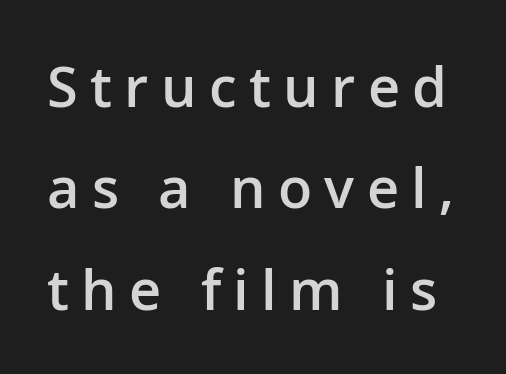
Proportional: the letters do not fall into vertical columns. If you drew a line through each stem, it would be perfectly vertical. The area under the type is left untouched. This sample uses expanded letter spacing, leaving extra air between glyphs. Notice the strokes are somewhat thickened but not fully heavy: this is a semibold. Stroke terminals: plain, sans-serif.
